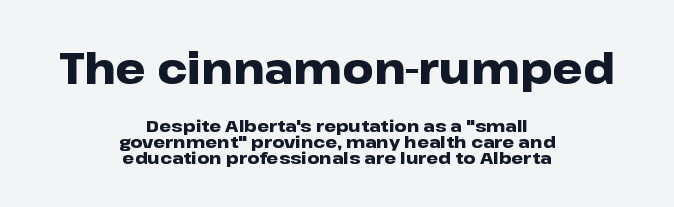
{"serif": "no", "italic": "no", "bold": "yes", "weight": "heavy", "width": "wide", "stroke_contrast": "low", "x_height": "medium", "monospaced": "no", "underline": "no", "align": "center", "line_spacing": "tight", "line_spacing_ratio": 0.96, "letter_spacing": "normal", "letter_spacing_em": 0.0, "larger_block": "first", "size_ratio": 2.53, "glyph_px": 43}
